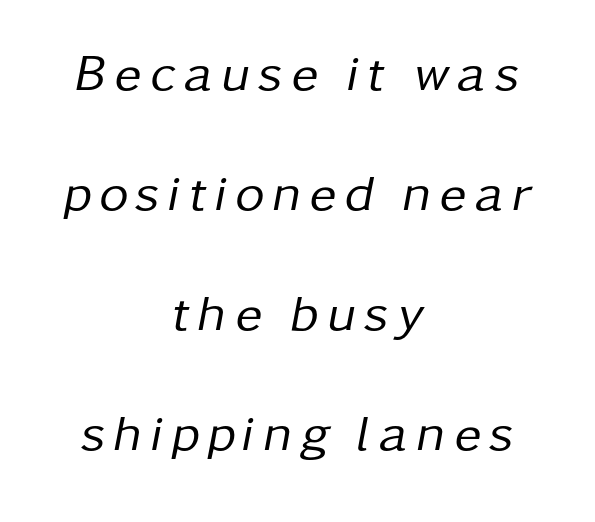
The image shows 51 px regular-weight type, italic (leaning right); set centered, loose line spacing (2.35x), not underlined; low stroke contrast and a medium x-height.
